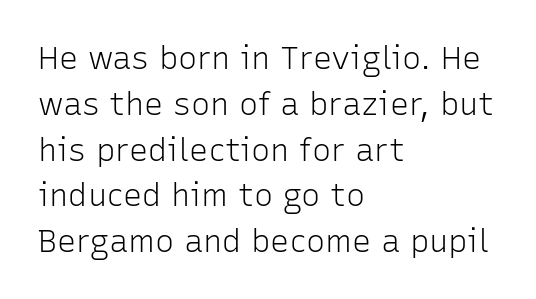
{"serif": "no", "italic": "no", "bold": "no", "weight": "light", "width": "normal", "stroke_contrast": "low", "x_height": "medium", "monospaced": "no", "underline": "no", "align": "left", "line_spacing": "normal", "line_spacing_ratio": 1.43, "letter_spacing": "normal", "letter_spacing_em": 0.0, "glyph_px": 32}
